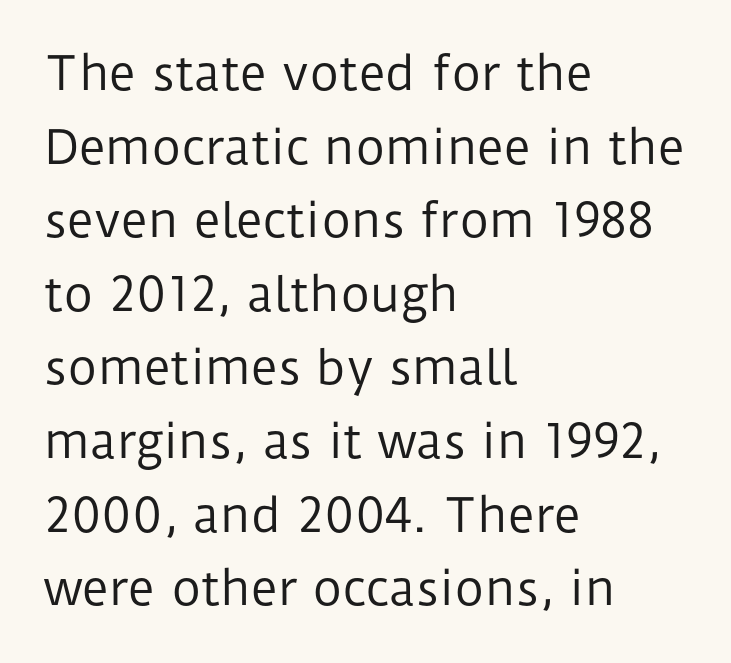
The image shows 46 px regular-weight sans-serif type, upright; set left-aligned, normal line spacing (1.6x), normal letter spacing, not underlined; low stroke contrast and a medium x-height.
